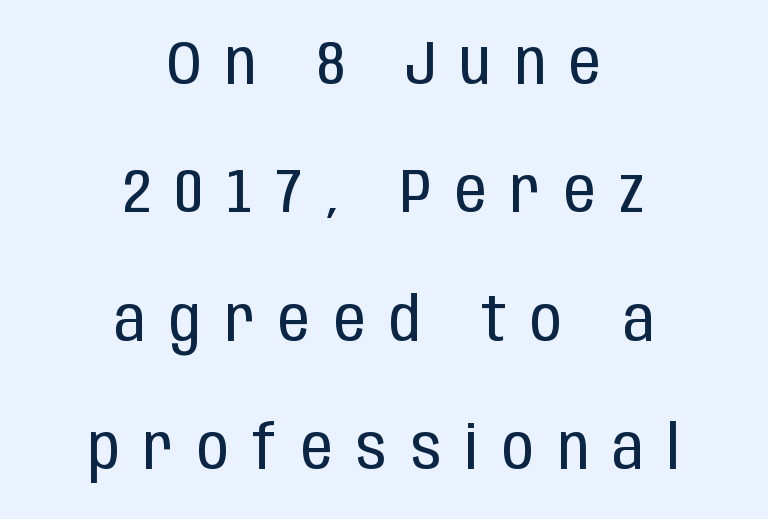
{"serif": "no", "italic": "no", "bold": "no", "weight": "regular", "width": "condensed", "stroke_contrast": "low", "x_height": "large", "monospaced": "no", "underline": "no", "align": "center", "line_spacing": "loose", "line_spacing_ratio": 2.07, "letter_spacing": "wide", "letter_spacing_em": 0.39, "glyph_px": 62}
